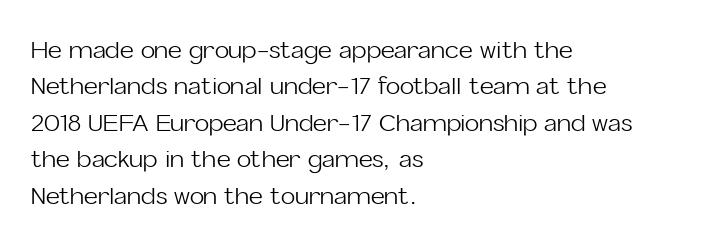
Q: Is the text bold? A: No.
Q: Is the text italic (slanted)? A: No, it is upright.
Q: Is the text underlined? A: No.
Q: How is the paragraph aligned? A: Left-aligned.
Q: Is the spacing between letters normal or unusually wide? A: Normal.
Q: Is the spacing between lines tight, normal or loose? A: Normal.
